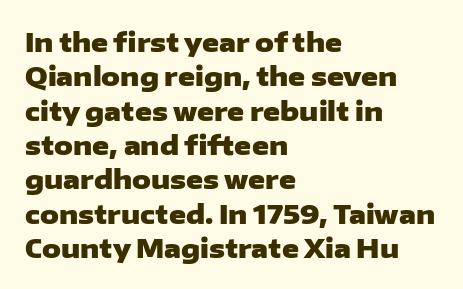
{"italic": "no", "bold": "yes", "underline": "no", "align": "left", "line_spacing": "normal", "line_spacing_ratio": 1.32, "letter_spacing": "normal", "letter_spacing_em": 0.0, "glyph_px": 26}
